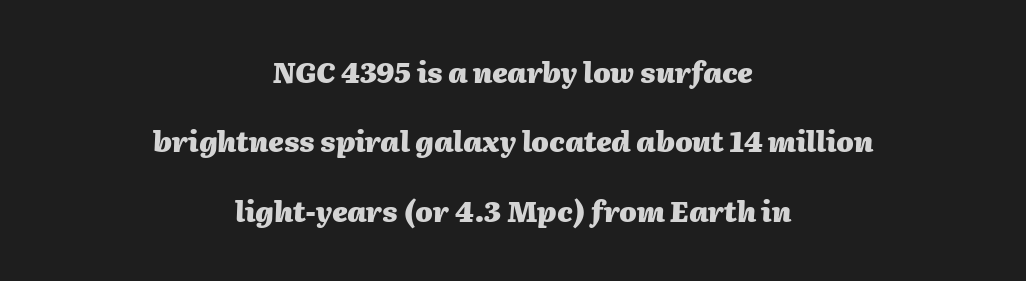
Q: Is the text bold? A: Yes.
Q: Is the text italic (slanted)? A: Yes, it leans right by about 2 degrees.
Q: Is the text underlined? A: No.
Q: How is the paragraph aligned? A: Centered.
Q: Is the spacing between letters normal or unusually wide? A: Normal.
Q: Is the spacing between lines tight, normal or loose? A: Loose.
Q: Width (condensed, normal, or wide)? A: Normal.
Q: Stroke contrast? A: Medium.
Q: x-height? A: Medium.
Q: Monospaced? A: No.
